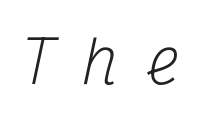
The image shows 58 px regular-weight, condensed serif type, italic (leaning right), monospaced; set unusually wide letter spacing (+0.49 em), not underlined; medium stroke contrast and a medium x-height.
